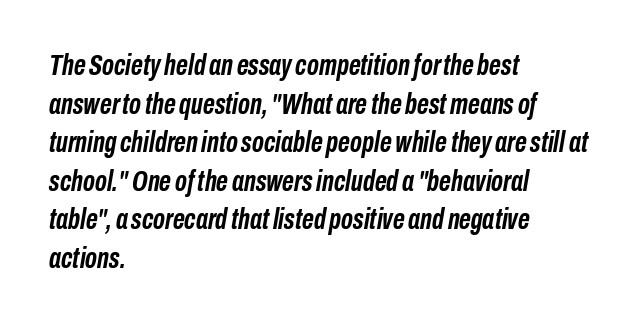
The image shows 29 px semibold, condensed type, italic (leaning right); set left-aligned, normal line spacing (1.33x), normal letter spacing, not underlined; low stroke contrast and a medium x-height.
